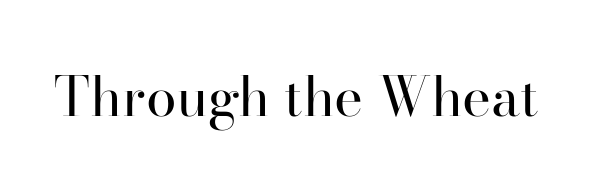
The image shows 55 px regular-weight serif type, upright; set normal letter spacing, not underlined; high stroke contrast and a small x-height.
